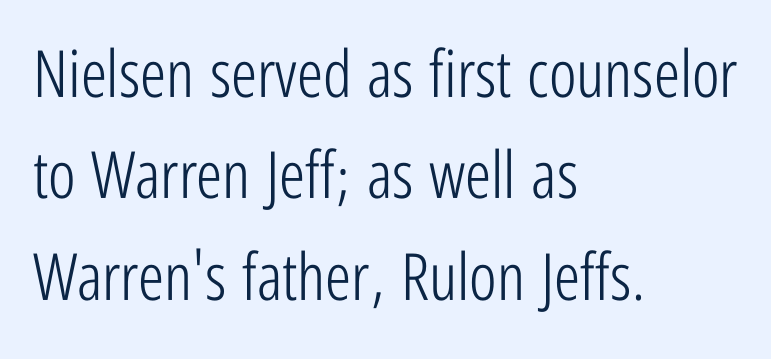
{"serif": "no", "italic": "no", "bold": "no", "weight": "light", "width": "condensed", "stroke_contrast": "low", "x_height": "medium", "monospaced": "no", "underline": "no", "align": "left", "line_spacing": "normal", "line_spacing_ratio": 1.56, "letter_spacing": "normal", "letter_spacing_em": 0.0, "glyph_px": 65}
